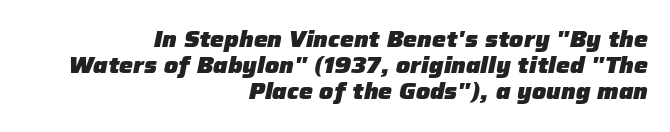
The image shows 22 px bold type, italic (leaning right); set right-aligned, line spacing 1.19x, normal letter spacing, not underlined.
